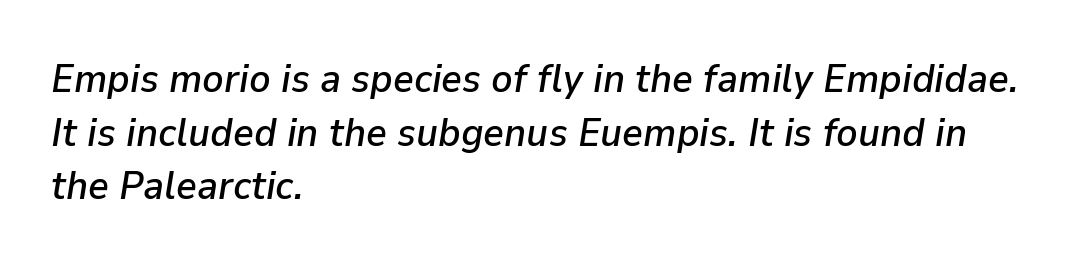
The image shows 40 px text type, italic (leaning right); set left-aligned, normal line spacing (1.34x), normal letter spacing, not underlined; low stroke contrast and a medium x-height.
